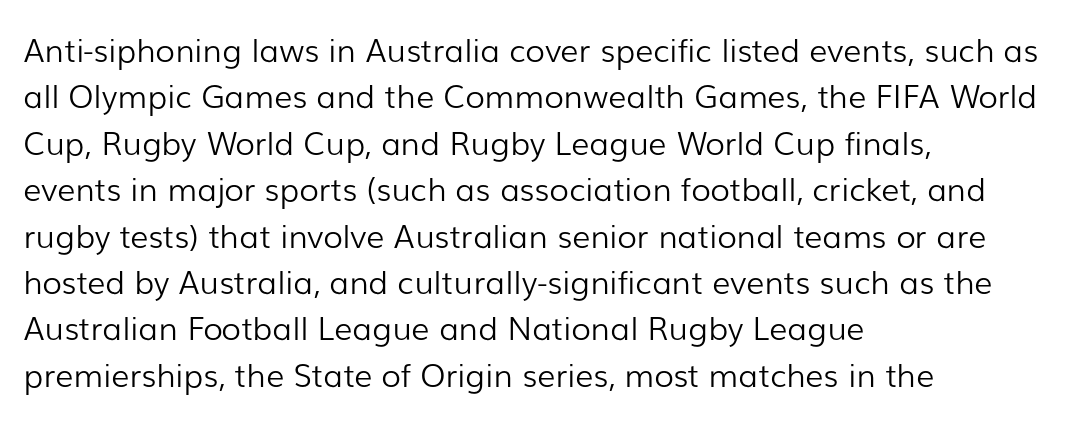
The image shows 32 px light sans-serif type, upright; set left-aligned, normal line spacing (1.45x), normal letter spacing, not underlined; low stroke contrast and a medium x-height.
